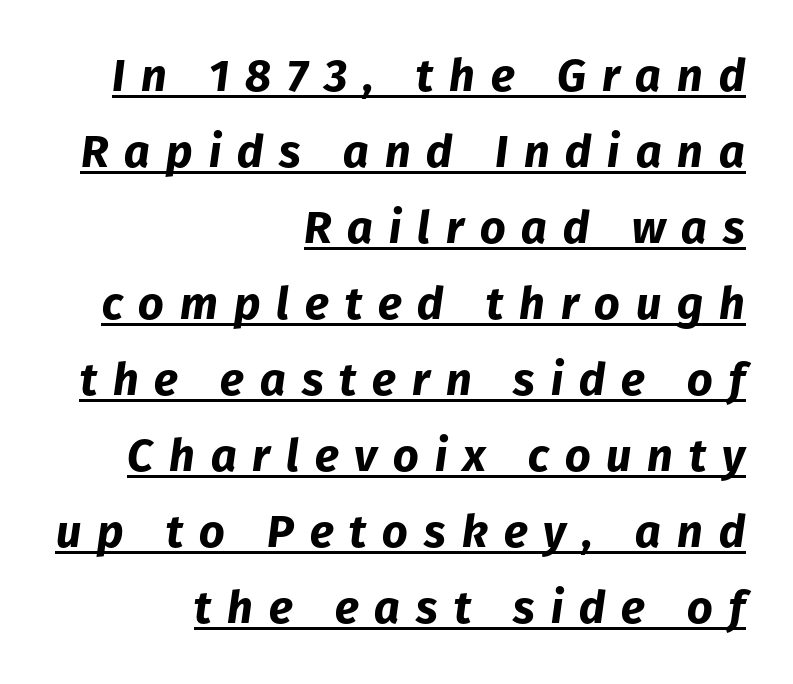
Q: Is the text bold? A: Yes.
Q: Is the text italic (slanted)? A: Yes, it leans right by about 8 degrees.
Q: Is the text underlined? A: Yes.
Q: How is the paragraph aligned? A: Right-aligned.
Q: Is the spacing between letters normal or unusually wide? A: Unusually wide.
Q: Is the spacing between lines tight, normal or loose? A: Normal.
Q: Width (condensed, normal, or wide)? A: Normal.
Q: Stroke contrast? A: Low.
Q: x-height? A: Medium.
Q: Monospaced? A: No.
